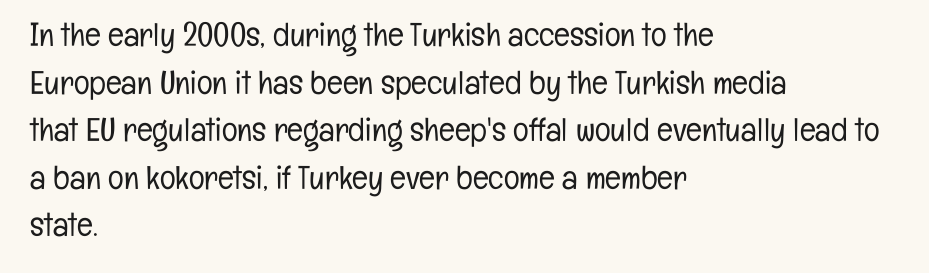
Q: Is the text bold? A: No.
Q: Is the text italic (slanted)? A: No, it is upright.
Q: Is the typeface a serif or a sans-serif typeface? A: Sans-serif.
Q: Is the text underlined? A: No.
Q: How is the paragraph aligned? A: Left-aligned.
Q: Is the spacing between letters normal or unusually wide? A: Normal.
Q: Is the spacing between lines tight, normal or loose? A: Normal.
Q: Width (condensed, normal, or wide)? A: Condensed.
Q: Stroke contrast? A: Low.
Q: x-height? A: Medium.
Q: Monospaced? A: No.
